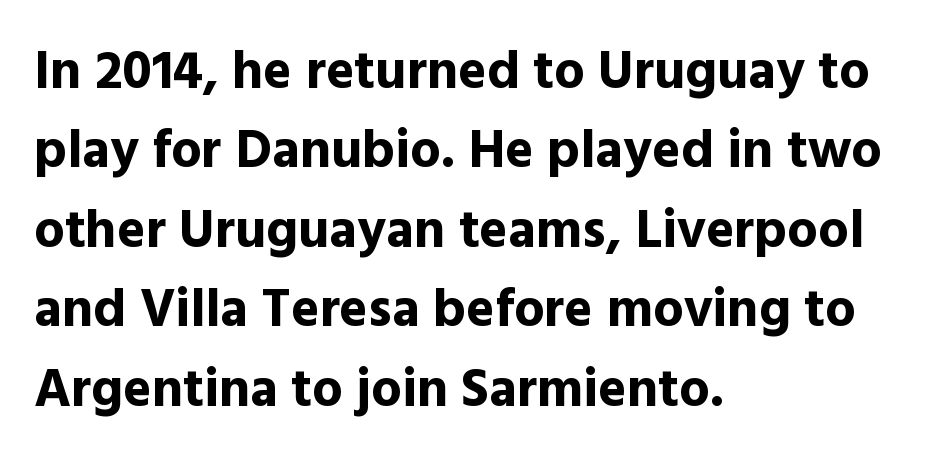
The type sits square on the baseline with zero lean. Vertically, the passage feels balanced, rows spaced as you'd expect. A typesetter would call this zero additional tracking. Every row of glyphs begins at an identical x-position on the left.
